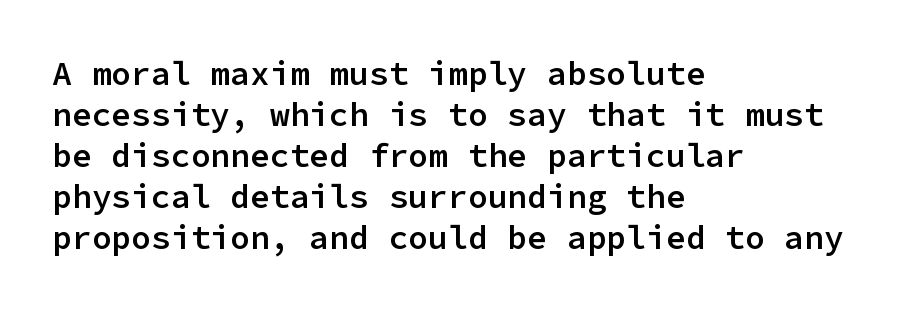
The image shows 33 px semibold sans-serif type, upright, monospaced; set left-aligned, line spacing 1.24x, normal letter spacing, not underlined; low stroke contrast and a medium x-height.
